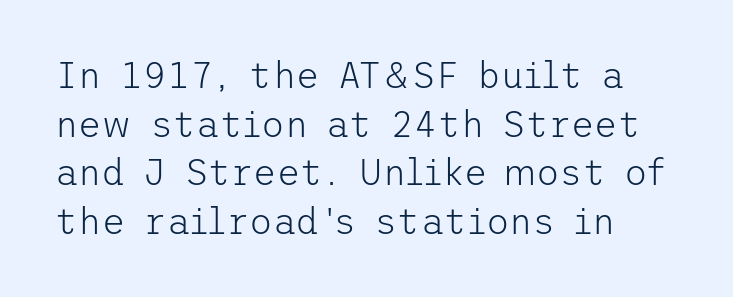
{"serif": "no", "italic": "no", "bold": "no", "weight": "light", "width": "normal", "stroke_contrast": "low", "x_height": "medium", "underline": "no", "align": "left", "line_spacing": "normal", "line_spacing_ratio": 1.35, "letter_spacing": "normal", "letter_spacing_em": 0.0, "glyph_px": 36}
